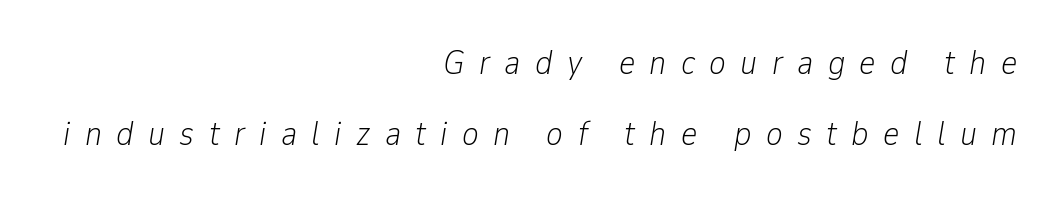
{"italic": "yes", "lean": "right", "slant_degrees": 9, "bold": "no", "weight": "light", "width": "condensed", "stroke_contrast": "low", "x_height": "medium", "monospaced": "no", "underline": "no", "align": "right", "line_spacing": "loose", "line_spacing_ratio": 2.04, "letter_spacing": "wide", "letter_spacing_em": 0.41, "glyph_px": 35}
